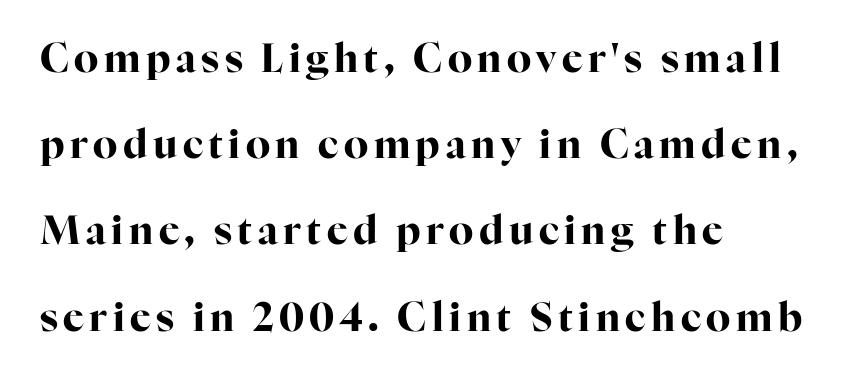
The image shows 39 px bold serif type, upright; set left-aligned, loose line spacing (2.21x), not underlined; high stroke contrast and a medium x-height.
